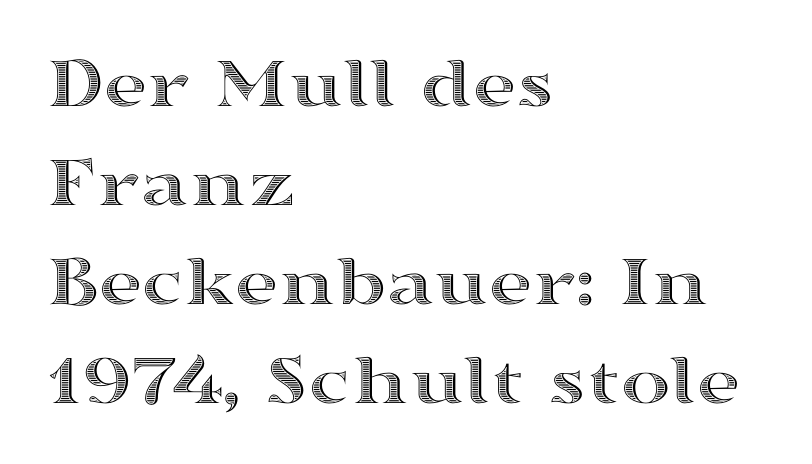
The image shows 75 px wide type, upright; set left-aligned, normal line spacing (1.32x), normal letter spacing, not underlined; a medium x-height.
